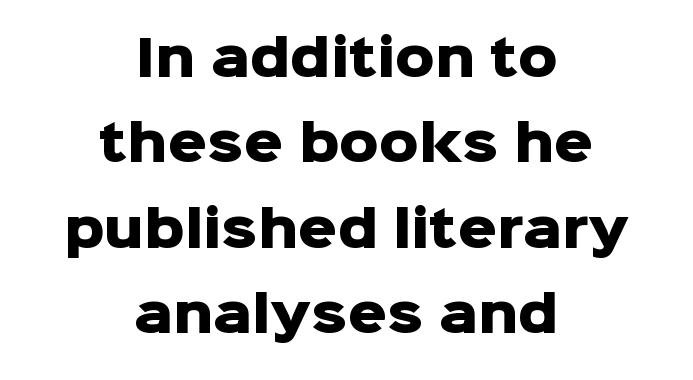
Q: Is the text bold? A: Yes.
Q: Is the text italic (slanted)? A: No, it is upright.
Q: Is the typeface a serif or a sans-serif typeface? A: Sans-serif.
Q: Is the text underlined? A: No.
Q: How is the paragraph aligned? A: Centered.
Q: Is the spacing between letters normal or unusually wide? A: Normal.
Q: Width (condensed, normal, or wide)? A: Normal.
Q: Stroke contrast? A: Low.
Q: x-height? A: Medium.
Q: Monospaced? A: No.
